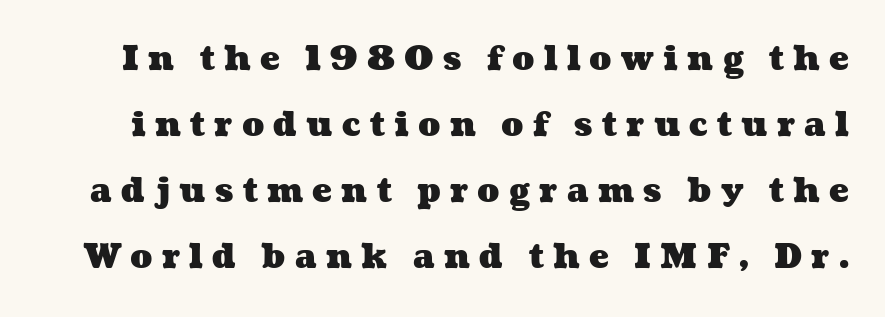
Honestly, the letter spacing is so wide it's the main thing you notice. Students, observe: this is what heavily led, spacious text looks like. The passage shown is typed in a proportional face where columns would drift. Heft: maximum for text — a bold. Anything drawn beneath the words? Only blank space.
